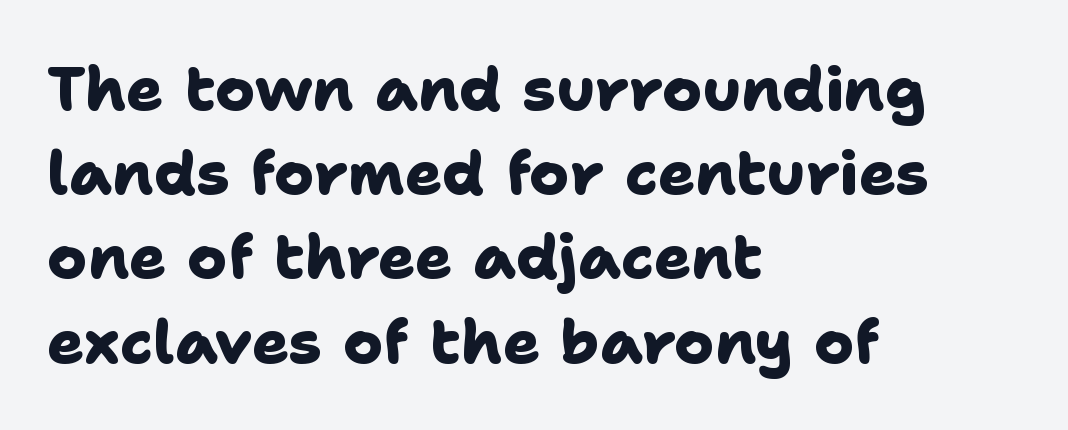
Q: Is the text bold? A: Yes.
Q: Is the typeface a serif or a sans-serif typeface? A: Sans-serif.
Q: Is the text underlined? A: No.
Q: How is the paragraph aligned? A: Left-aligned.
Q: Is the spacing between letters normal or unusually wide? A: Normal.
Q: Is the spacing between lines tight, normal or loose? A: Normal.
Q: Width (condensed, normal, or wide)? A: Normal.
Q: Stroke contrast? A: Low.
Q: x-height? A: Medium.
Q: Monospaced? A: No.
